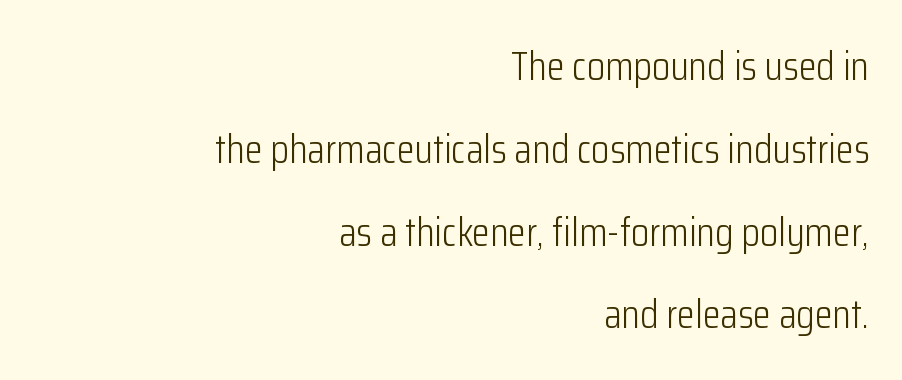
{"serif": "no", "italic": "no", "bold": "no", "weight": "light", "width": "condensed", "stroke_contrast": "low", "x_height": "medium", "monospaced": "no", "underline": "no", "align": "right", "line_spacing": "loose", "line_spacing_ratio": 2.02, "letter_spacing": "normal", "letter_spacing_em": 0.0, "glyph_px": 41}
